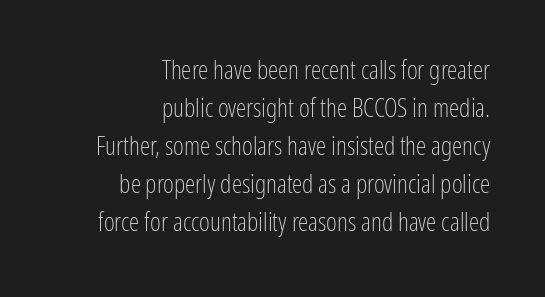
The image shows 26 px text type, upright; set right-aligned, normal line spacing (1.46x), normal letter spacing, not underlined.
